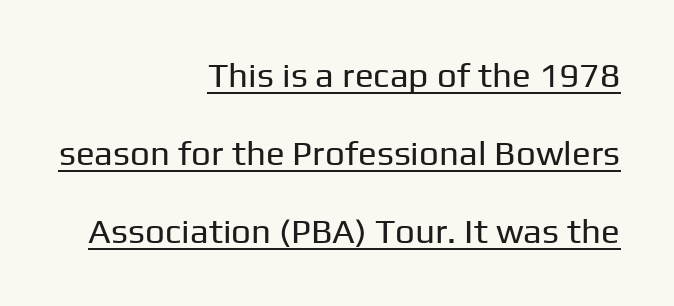
Q: Is the text bold? A: No.
Q: Is the text italic (slanted)? A: No, it is upright.
Q: Is the typeface a serif or a sans-serif typeface? A: Sans-serif.
Q: Is the text underlined? A: Yes.
Q: How is the paragraph aligned? A: Right-aligned.
Q: Is the spacing between letters normal or unusually wide? A: Normal.
Q: Is the spacing between lines tight, normal or loose? A: Loose.
Q: Width (condensed, normal, or wide)? A: Normal.
Q: Stroke contrast? A: Low.
Q: x-height? A: Medium.
Q: Monospaced? A: No.
